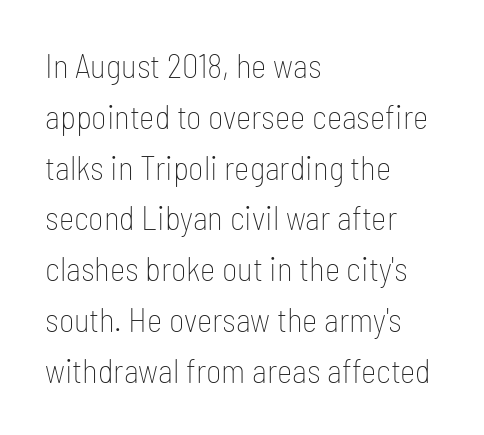
The image shows 33 px thin, condensed sans-serif type, upright; set left-aligned, normal line spacing (1.54x), normal letter spacing, not underlined; low stroke contrast and a medium x-height.
